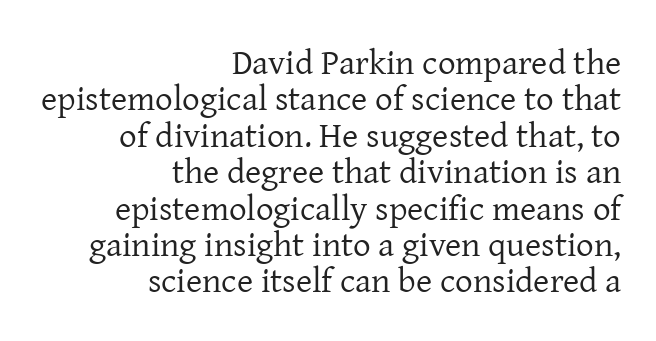
The image shows 35 px regular-weight serif type, upright; set right-aligned, tight line spacing (1.04x), normal letter spacing, not underlined; low stroke contrast and a medium x-height.
